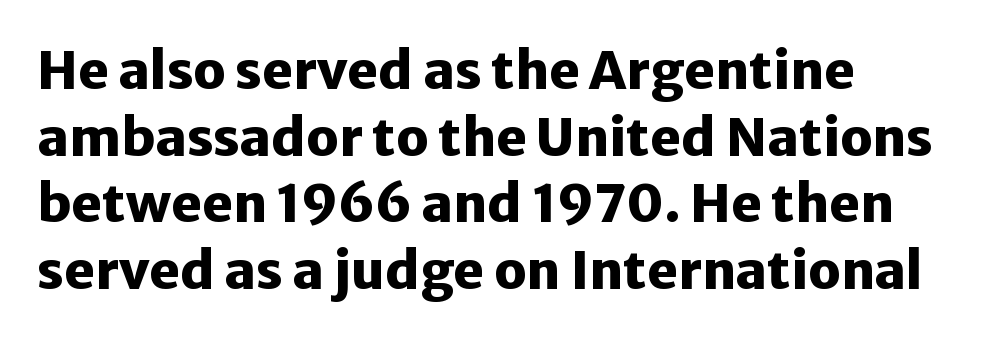
{"serif": "no", "italic": "no", "bold": "yes", "weight": "heavy", "width": "normal", "stroke_contrast": "low", "x_height": "medium", "monospaced": "no", "underline": "no", "line_spacing": "normal", "line_spacing_ratio": 1.28, "letter_spacing": "normal", "letter_spacing_em": 0.0, "glyph_px": 52}
